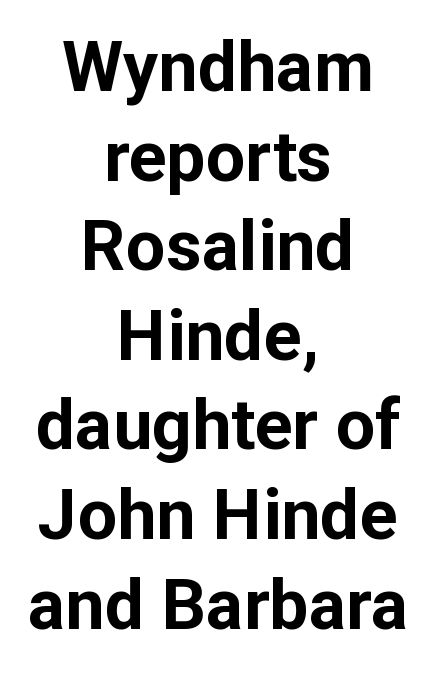
{"serif": "no", "italic": "no", "bold": "yes", "weight": "bold", "width": "normal", "stroke_contrast": "low", "x_height": "medium", "monospaced": "no", "underline": "no", "align": "center", "line_spacing": "normal", "line_spacing_ratio": 1.28, "letter_spacing": "normal", "letter_spacing_em": 0.0, "glyph_px": 70}
